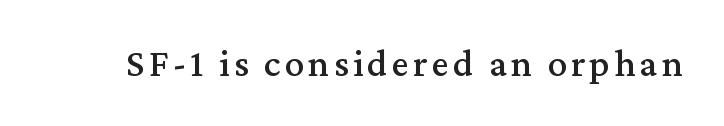
The image shows 39 px serif type, upright; set not underlined; medium stroke contrast and a medium x-height.
